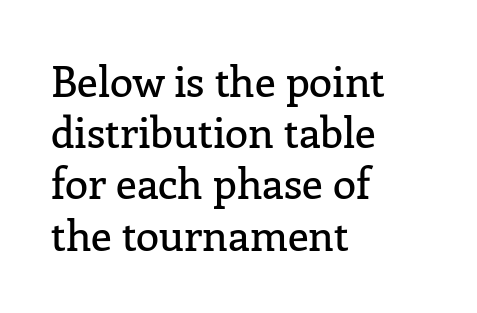
Just letters on the line, the space beneath them empty. This sample has the flowing, uneven cadence of proportional lettering. Font category for this specimen: serif. Characters follow at the spacing the type designer built in. Posture: vertical.
